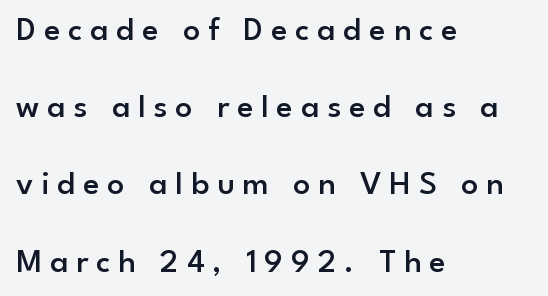
{"serif": "no", "italic": "no", "bold": "semi", "weight": "semibold", "width": "normal", "stroke_contrast": "low", "x_height": "small", "monospaced": "no", "underline": "no", "align": "left", "line_spacing": "loose", "line_spacing_ratio": 2.27, "letter_spacing": "wide", "letter_spacing_em": 0.23, "glyph_px": 34}
